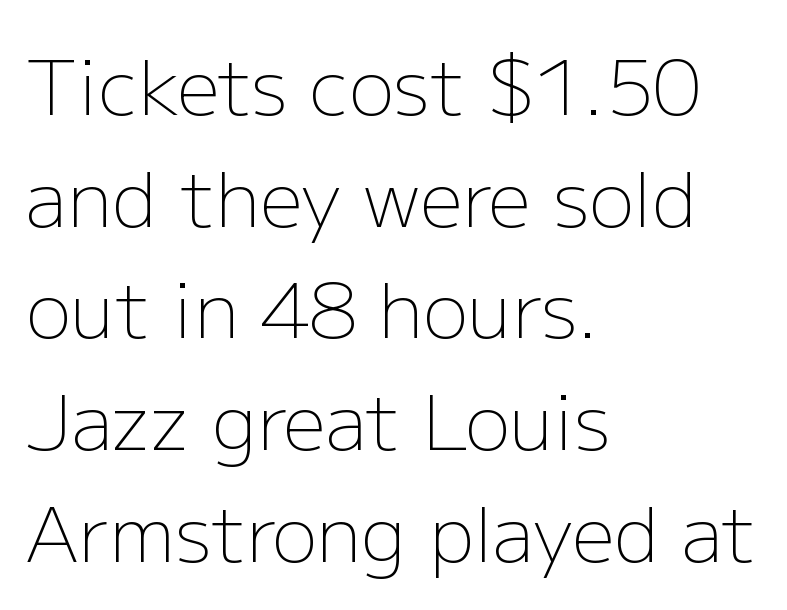
{"serif": "no", "italic": "no", "bold": "no", "weight": "light", "width": "normal", "stroke_contrast": "low", "x_height": "medium", "monospaced": "no", "underline": "no", "align": "left", "line_spacing": "normal", "line_spacing_ratio": 1.47, "letter_spacing": "normal", "letter_spacing_em": 0.0, "glyph_px": 76}
